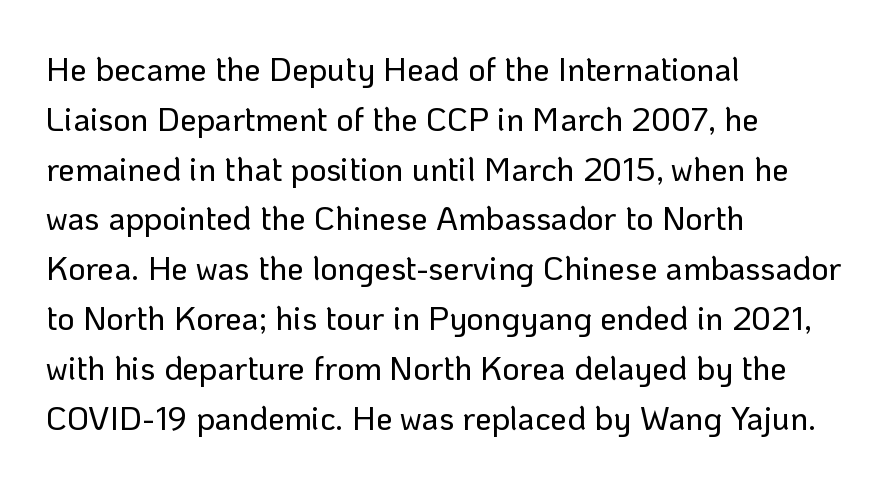
Proportional: the letters do not fall into vertical columns. A typesetter would call this leading conventional body-copy spacing. Underlining? Definitely not there. Designer's note — italics off, roman on. A classic flush-left, rag-right setting is used for this passage. What stands out about the letter spacing? Nothing — it is the standard amount.
